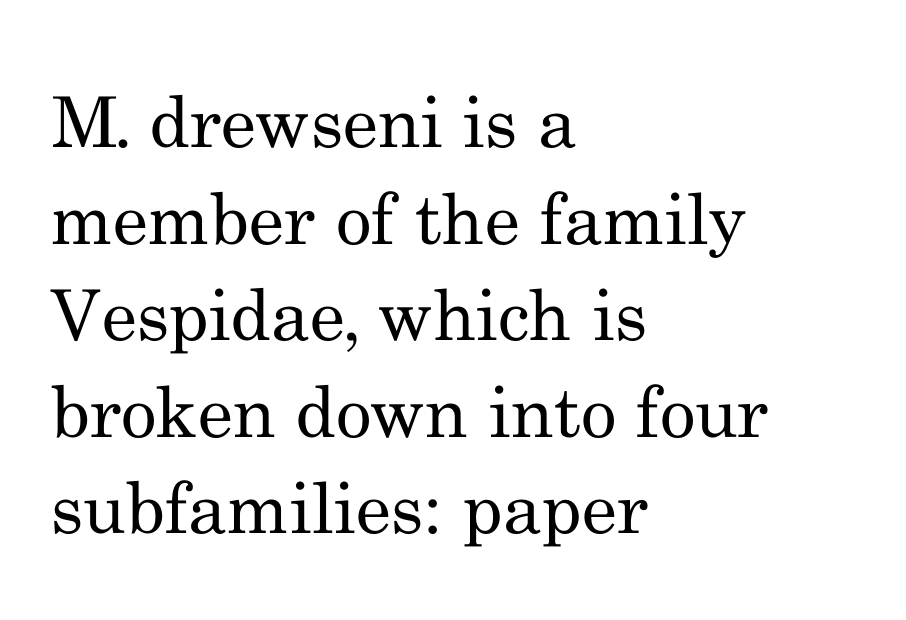
Q: Is the text bold? A: No.
Q: Is the text italic (slanted)? A: No, it is upright.
Q: Is the typeface a serif or a sans-serif typeface? A: Serif.
Q: Is the text underlined? A: No.
Q: How is the paragraph aligned? A: Left-aligned.
Q: Is the spacing between letters normal or unusually wide? A: Normal.
Q: Is the spacing between lines tight, normal or loose? A: Normal.
Q: Width (condensed, normal, or wide)? A: Normal.
Q: Stroke contrast? A: Medium.
Q: x-height? A: Small.
Q: Monospaced? A: No.
